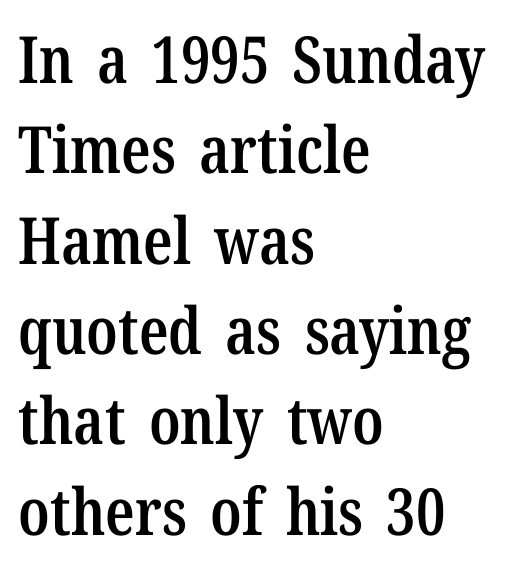
Q: Is the text bold? A: Semi-bold.
Q: Is the text italic (slanted)? A: No, it is upright.
Q: Is the typeface a serif or a sans-serif typeface? A: Serif.
Q: Is the text underlined? A: No.
Q: How is the paragraph aligned? A: Left-aligned.
Q: Is the spacing between letters normal or unusually wide? A: Normal.
Q: Is the spacing between lines tight, normal or loose? A: Normal.
Q: Width (condensed, normal, or wide)? A: Condensed.
Q: Stroke contrast? A: Low.
Q: x-height? A: Medium.
Q: Monospaced? A: No.
